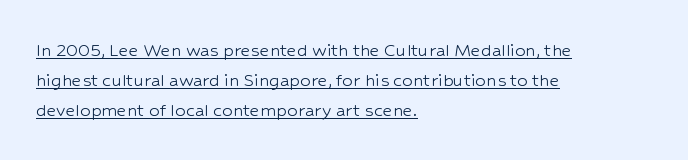
A rule runs beneath these lines of type. When letters stand straight like this, we call the style roman or upright. Tracking value appears to be zero — textbook default spacing. These lines sit exactly where default settings would place them. Nothing heavy about these letters — not bold at all. Compared with a centered layout, this one pins lines to the left instead.
